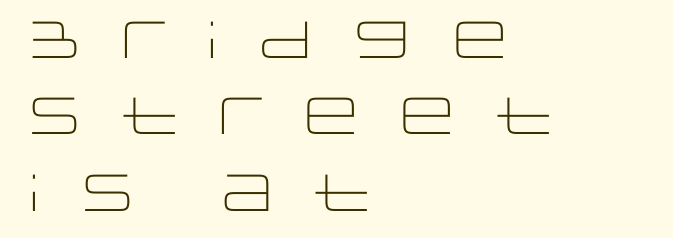
Casual observation: everything's shoved over to the left. This is roman type, the default non-slanted kind. The designer left line spacing at the default. In terms of letterspacing, this is a distinctly airy, spread setting. Stroke thickness stays within the range of a standard reading face or lighter. Looks like regular typesetting: each glyph gets only the width it needs.
